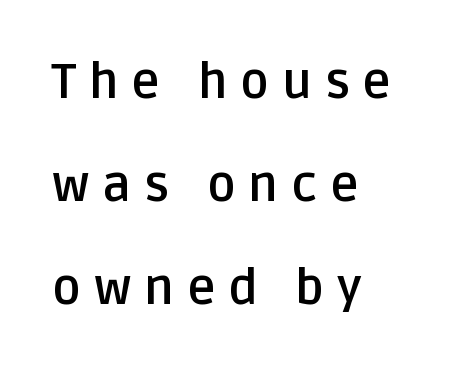
{"serif": "no", "italic": "no", "bold": "yes", "weight": "semibold", "width": "normal", "stroke_contrast": "low", "x_height": "large", "monospaced": "no", "underline": "no", "align": "left", "line_spacing": "loose", "line_spacing_ratio": 2.1, "letter_spacing": "wide", "letter_spacing_em": 0.26, "glyph_px": 49}
